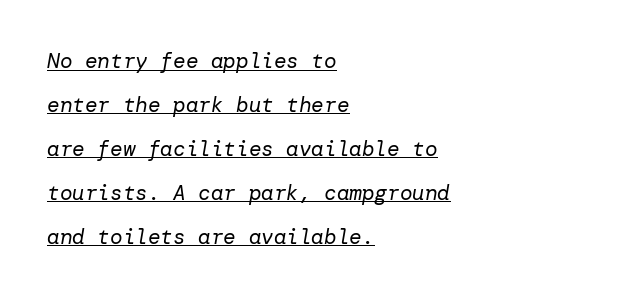
Q: Is the text bold? A: No.
Q: Is the text italic (slanted)? A: Yes, it leans right by about 10 degrees.
Q: Is the text underlined? A: Yes.
Q: How is the paragraph aligned? A: Left-aligned.
Q: Is the spacing between letters normal or unusually wide? A: Normal.
Q: Is the spacing between lines tight, normal or loose? A: Loose.
